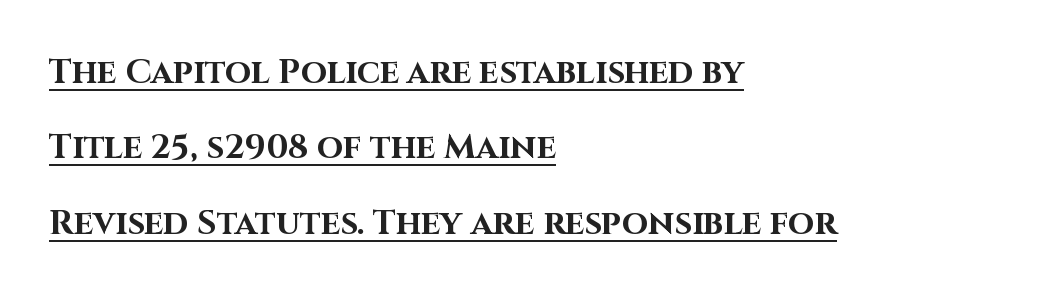
{"serif": "no", "italic": "no", "bold": "yes", "weight": "bold", "width": "normal", "stroke_contrast": "high", "x_height": "large", "monospaced": "no", "underline": "yes", "align": "left", "line_spacing": "loose", "line_spacing_ratio": 2.22, "letter_spacing": "normal", "letter_spacing_em": 0.0, "glyph_px": 34}
